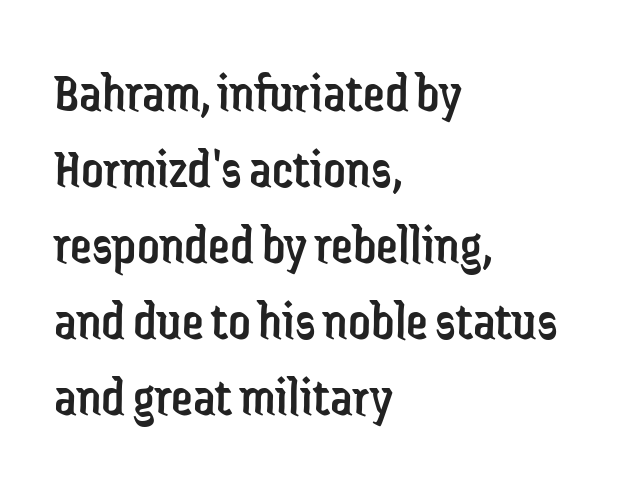
Q: Is the text bold? A: No.
Q: Is the text italic (slanted)? A: No, it is upright.
Q: Is the typeface a serif or a sans-serif typeface? A: Sans-serif.
Q: Is the text underlined? A: No.
Q: How is the paragraph aligned? A: Left-aligned.
Q: Is the spacing between letters normal or unusually wide? A: Normal.
Q: Is the spacing between lines tight, normal or loose? A: Normal.
Q: Width (condensed, normal, or wide)? A: Condensed.
Q: Stroke contrast? A: Low.
Q: x-height? A: Medium.
Q: Monospaced? A: No.
